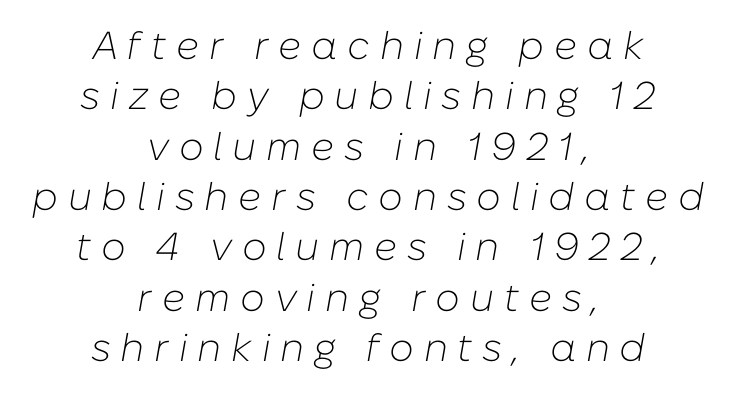
Q: Is the text bold? A: No.
Q: Is the text italic (slanted)? A: Yes, it leans right by about 10 degrees.
Q: Is the text underlined? A: No.
Q: How is the paragraph aligned? A: Centered.
Q: Is the spacing between letters normal or unusually wide? A: Unusually wide.
Q: Is the spacing between lines tight, normal or loose? A: Normal.
Q: Width (condensed, normal, or wide)? A: Normal.
Q: Stroke contrast? A: Low.
Q: x-height? A: Medium.
Q: Monospaced? A: No.
